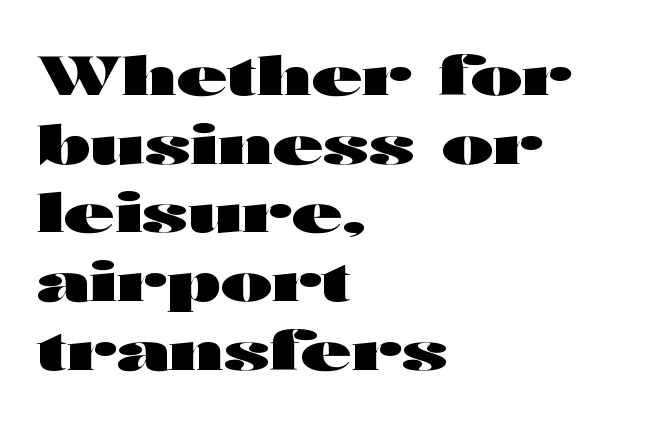
Looks like regular typesetting: each glyph gets only the width it needs. This is the regular roman posture of the typeface. Does the copy run flush right? No — it runs flush left.
